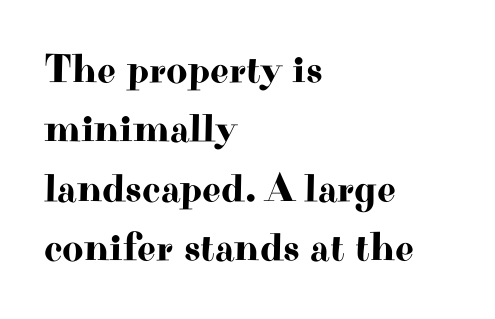
{"serif": "yes", "italic": "no", "width": "wide", "stroke_contrast": "high", "x_height": "small", "monospaced": "no", "underline": "no", "align": "left", "line_spacing": "normal", "line_spacing_ratio": 1.45, "letter_spacing": "normal", "letter_spacing_em": 0.0, "glyph_px": 41}
